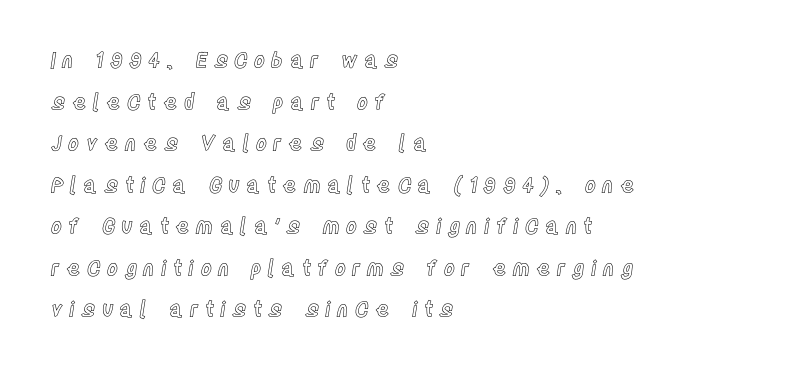
The image shows 21 px text type; set left-aligned, loose line spacing (1.98x), unusually wide letter spacing (+0.3 em), not underlined.
